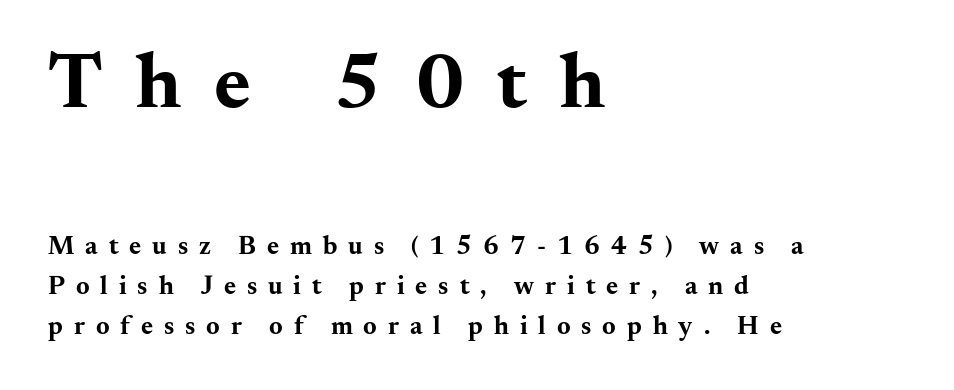
The image shows 79 px bold, wide serif type, upright; set left-aligned, normal line spacing (1.55x), unusually wide letter spacing (+0.42 em), not underlined; the first (top) block is 3.04x larger; medium stroke contrast and a small x-height.
